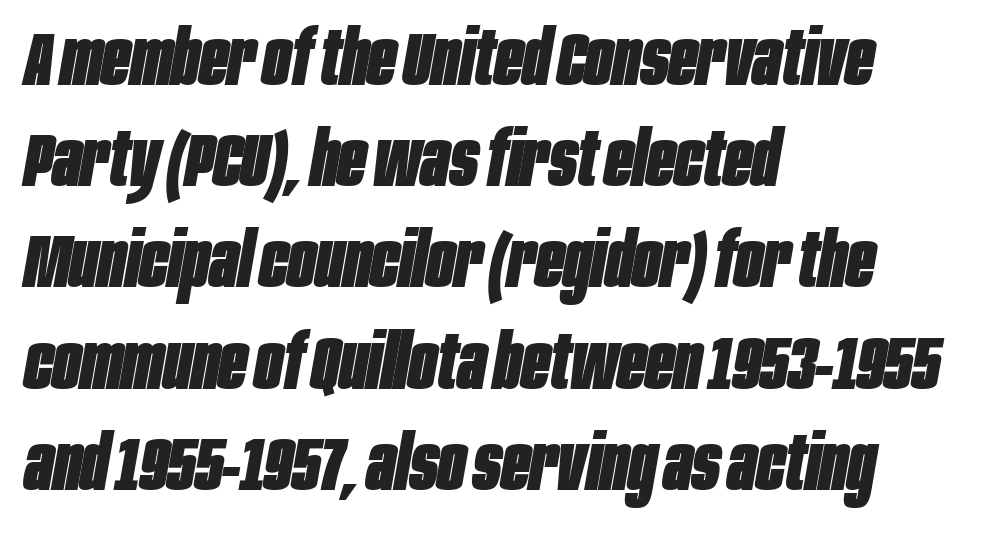
The image shows 75 px heavy, condensed type, italic (leaning right); set left-aligned, normal line spacing (1.35x), normal letter spacing, not underlined; low stroke contrast and a large x-height.
